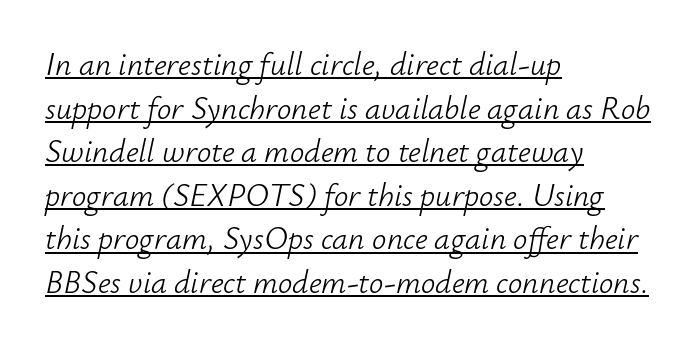
The image shows 32 px light type, italic (leaning right); set left-aligned, normal line spacing (1.36x), normal letter spacing, underlined; low stroke contrast and a small x-height.
